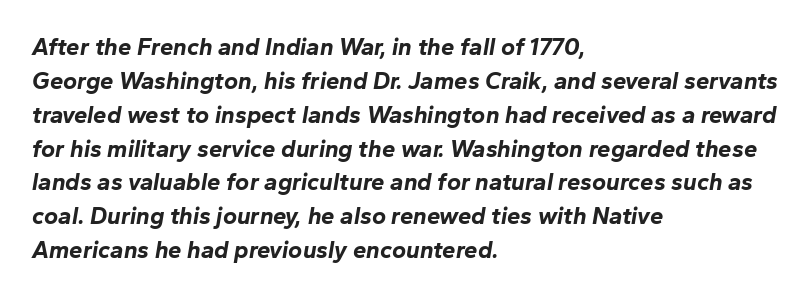
{"italic": "yes", "lean": "right", "slant_degrees": 10, "bold": "yes", "underline": "no", "align": "left", "line_spacing": "normal", "line_spacing_ratio": 1.41, "letter_spacing": "normal", "letter_spacing_em": 0.0, "glyph_px": 24}
